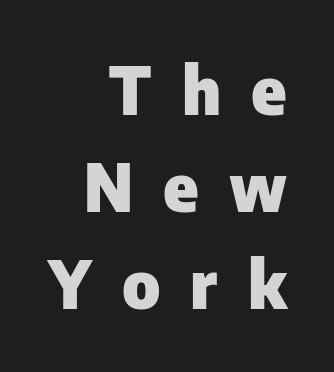
Q: Is the text bold? A: Yes.
Q: Is the text italic (slanted)? A: No, it is upright.
Q: Is the typeface a serif or a sans-serif typeface? A: Sans-serif.
Q: Is the text underlined? A: No.
Q: How is the paragraph aligned? A: Right-aligned.
Q: Is the spacing between letters normal or unusually wide? A: Unusually wide.
Q: Is the spacing between lines tight, normal or loose? A: Normal.
Q: Width (condensed, normal, or wide)? A: Normal.
Q: Stroke contrast? A: Low.
Q: x-height? A: Medium.
Q: Monospaced? A: No.
